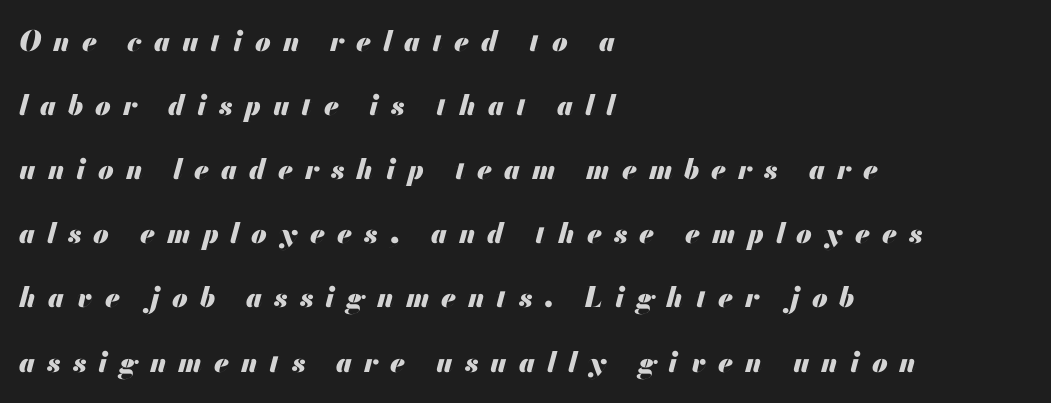
{"italic": "yes", "lean": "right", "slant_degrees": 13, "bold": "yes", "weight": "heavy", "width": "normal", "stroke_contrast": "medium", "x_height": "small", "monospaced": "no", "underline": "no", "align": "left", "line_spacing": "loose", "line_spacing_ratio": 2.29, "letter_spacing": "wide", "letter_spacing_em": 0.43, "glyph_px": 28}
